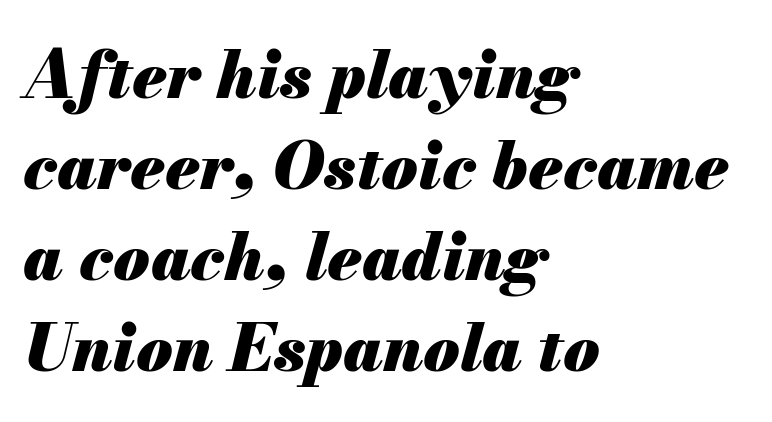
{"italic": "yes", "lean": "right", "slant_degrees": 13, "bold": "yes", "weight": "heavy", "width": "normal", "stroke_contrast": "medium", "x_height": "small", "monospaced": "no", "underline": "no", "align": "left", "line_spacing": "normal", "line_spacing_ratio": 1.38, "letter_spacing": "normal", "letter_spacing_em": 0.0, "glyph_px": 66}
